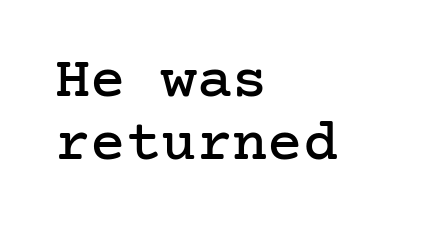
The image shows 59 px serif type, upright; set left-aligned, tight line spacing (1.06x), normal letter spacing, not underlined; low stroke contrast and a medium x-height.
